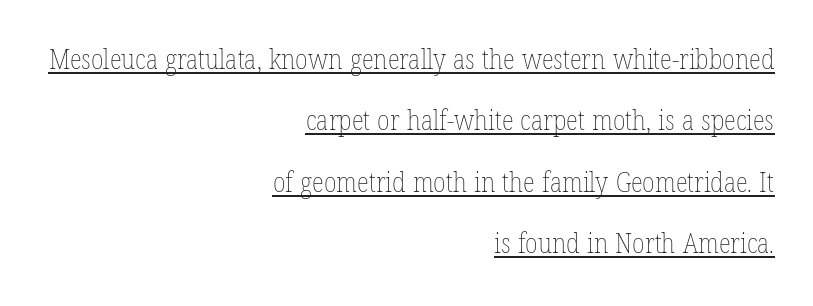
Unlike italic type, these characters show no tilt at all. The vertical gap from one line to the next is large. Weight: regular or lighter. A typographer would call this underscored text.
